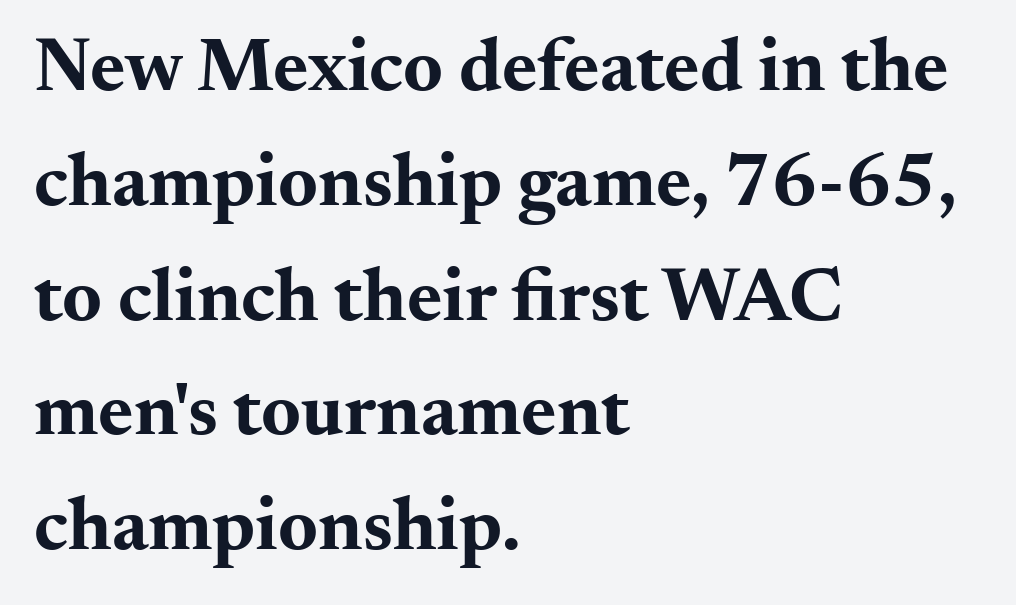
Q: Is the text bold? A: Yes.
Q: Is the text italic (slanted)? A: No, it is upright.
Q: Is the typeface a serif or a sans-serif typeface? A: Serif.
Q: Is the text underlined? A: No.
Q: How is the paragraph aligned? A: Left-aligned.
Q: Is the spacing between letters normal or unusually wide? A: Normal.
Q: Is the spacing between lines tight, normal or loose? A: Normal.
Q: Width (condensed, normal, or wide)? A: Wide.
Q: Stroke contrast? A: Medium.
Q: x-height? A: Small.
Q: Monospaced? A: No.
